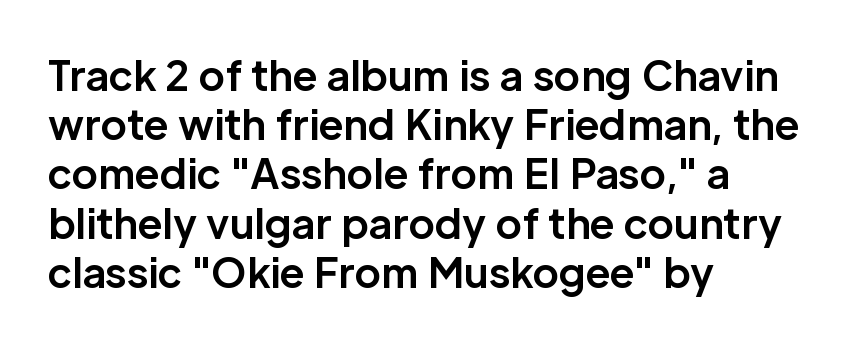
The image shows 40 px bold sans-serif type, upright; set left-aligned, line spacing 1.23x, normal letter spacing, not underlined; low stroke contrast and a medium x-height.
